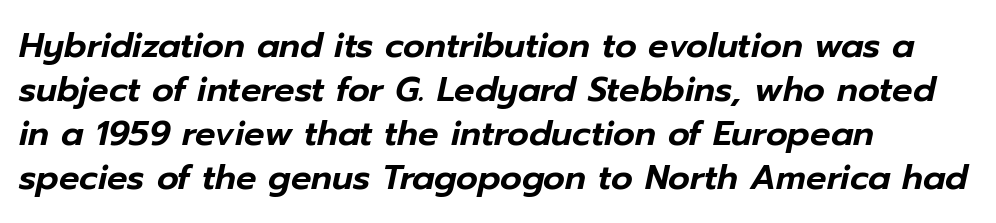
{"italic": "yes", "lean": "right", "slant_degrees": 12, "width": "normal", "stroke_contrast": "low", "x_height": "medium", "monospaced": "no", "underline": "no", "align": "left", "line_spacing": "normal", "line_spacing_ratio": 1.29, "letter_spacing": "normal", "letter_spacing_em": 0.0, "glyph_px": 34}
